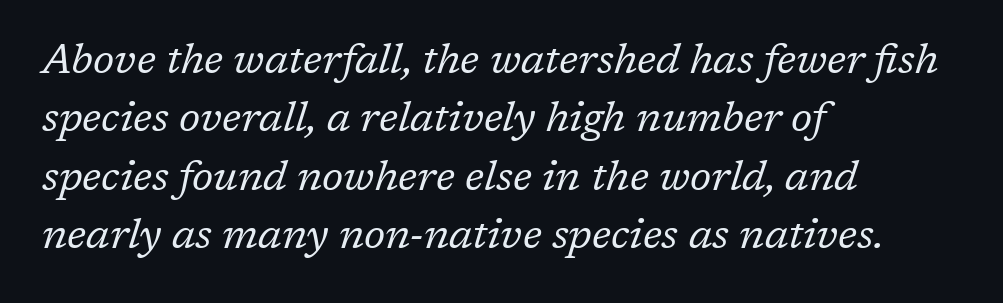
The image shows 42 px regular-weight serif type, italic (leaning right); set left-aligned, normal line spacing (1.39x), normal letter spacing, not underlined; low stroke contrast and a medium x-height.
